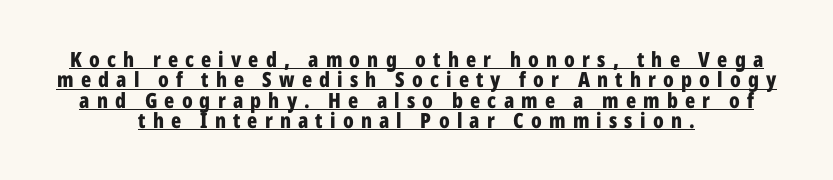
Q: Is the text bold? A: Yes.
Q: Is the text italic (slanted)? A: No, it is upright.
Q: Is the text underlined? A: Yes.
Q: How is the paragraph aligned? A: Centered.
Q: Is the spacing between letters normal or unusually wide? A: Unusually wide.
Q: Is the spacing between lines tight, normal or loose? A: Tight.
